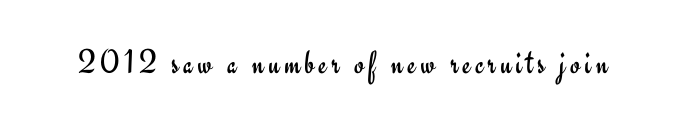
Q: Is the text bold? A: No.
Q: Is the text italic (slanted)? A: Yes.
Q: Is the typeface a serif or a sans-serif typeface? A: Sans-serif.
Q: Is the text underlined? A: No.
Q: Width (condensed, normal, or wide)? A: Normal.
Q: Stroke contrast? A: Low.
Q: x-height? A: Small.
Q: Monospaced? A: No.
